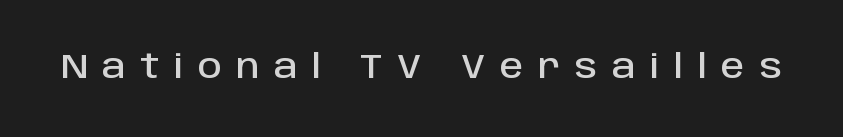
Q: Is the text italic (slanted)? A: No, it is upright.
Q: Is the typeface a serif or a sans-serif typeface? A: Sans-serif.
Q: Is the text underlined? A: No.
Q: Is the spacing between letters normal or unusually wide? A: Unusually wide.
Q: Width (condensed, normal, or wide)? A: Normal.
Q: Stroke contrast? A: Low.
Q: x-height? A: Large.
Q: Monospaced? A: No.
